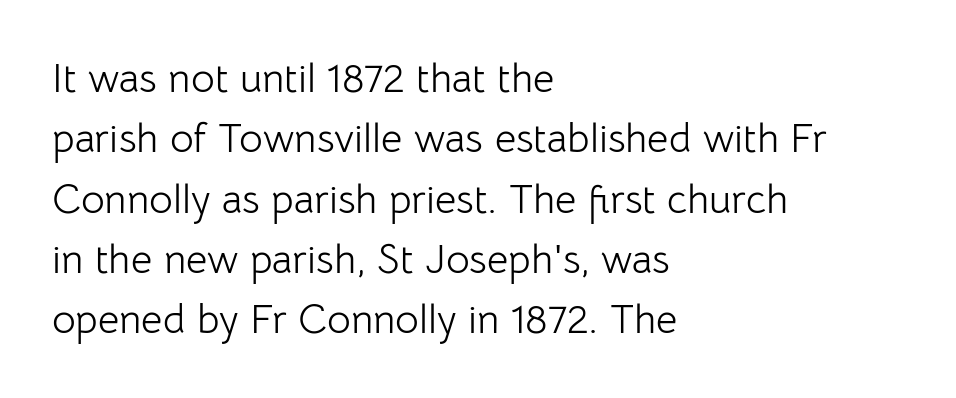
The image shows 41 px light sans-serif type, upright; set left-aligned, normal line spacing (1.47x), normal letter spacing, not underlined; low stroke contrast and a medium x-height.
